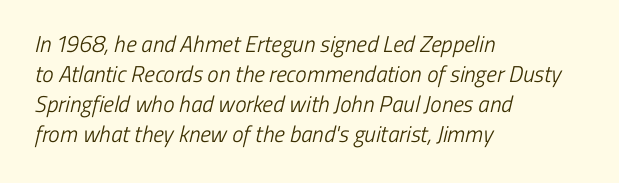
The gaps between neighbouring characters are ordinary and unremarkable. Left-aligned paragraph, ragged on the right. Weight: in the light-to-regular range. Honestly, there is no underline to notice here at all. These lines sit exactly where default settings would place them.
